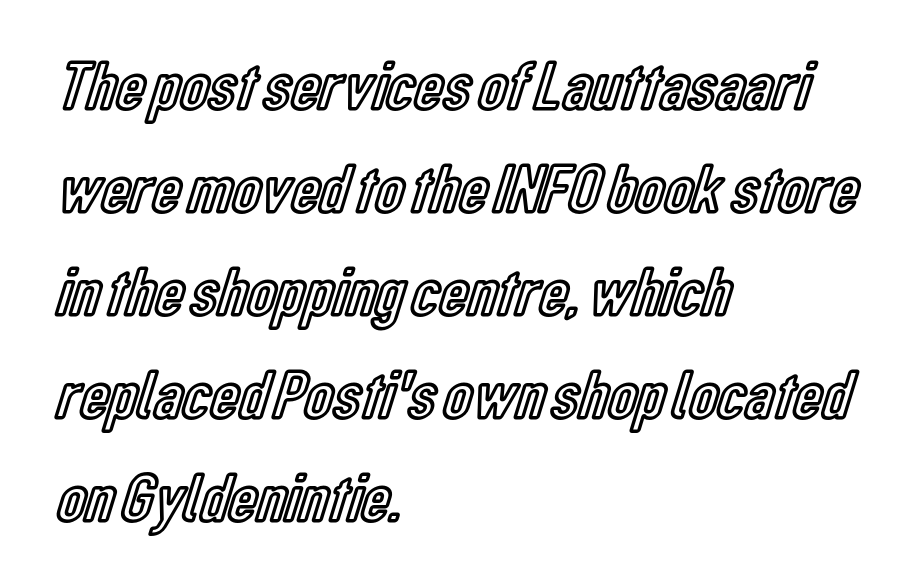
A normal amount of white space separates one row of letters from the next. Teacher's note: observe the even left margin — that is flush-left alignment. The rendering uses natural spacing where letterforms have individual widths. No word sits above an underline.
